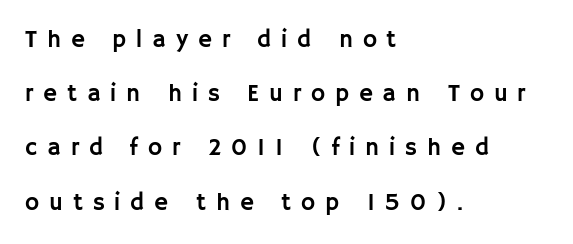
The image shows 24 px text type, upright; set left-aligned, loose line spacing (2.26x), unusually wide letter spacing (+0.41 em), not underlined.
